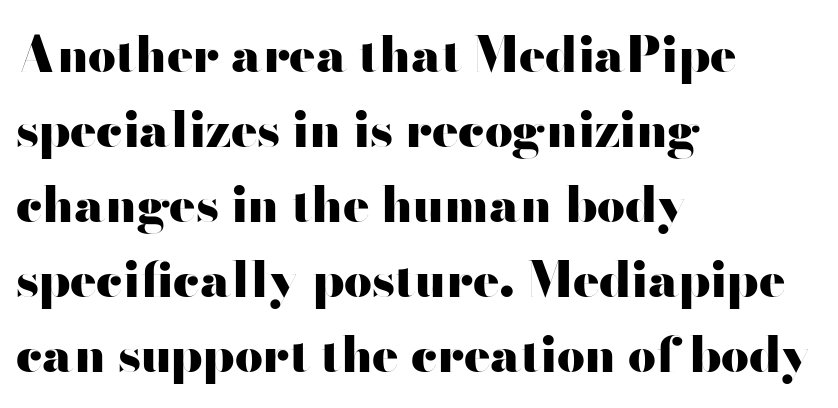
The image shows 49 px heavy, wide sans-serif type, upright; set left-aligned, normal line spacing (1.53x), normal letter spacing, not underlined; high stroke contrast and a small x-height.
